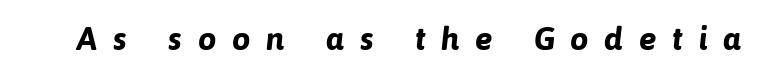
Tracking here is generous; glyphs stand well apart from one another. Here the designer chose a conventional face with non-uniform glyph widths. You can tell from the bare stems that sans-serif type was used. Check the space under the baseline: it is left empty. Typographic density is high because the face is bold.
